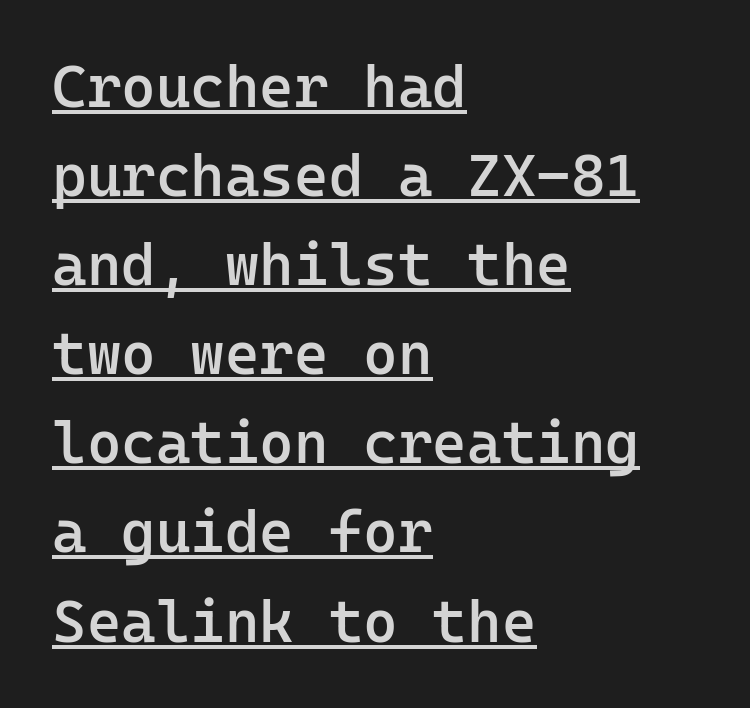
{"serif": "no", "italic": "no", "bold": "semi", "weight": "semibold", "width": "normal", "stroke_contrast": "low", "x_height": "medium", "monospaced": "yes", "underline": "yes", "align": "left", "line_spacing": "normal", "line_spacing_ratio": 1.51, "letter_spacing": "normal", "letter_spacing_em": 0.0, "glyph_px": 59}
